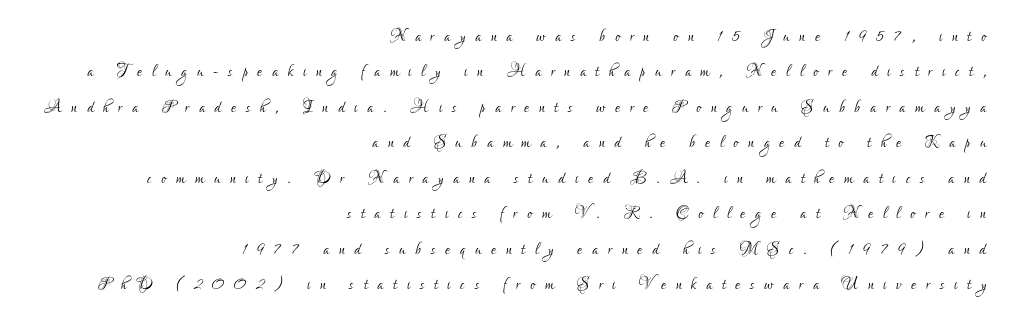
Counters stay open thanks to moderate or lighter strokes. Honestly, the row spacing looks completely unremarkable. The text block is weighted toward the right margin, trailing off unevenly leftward. Any mark beneath the type? The region is blank.
